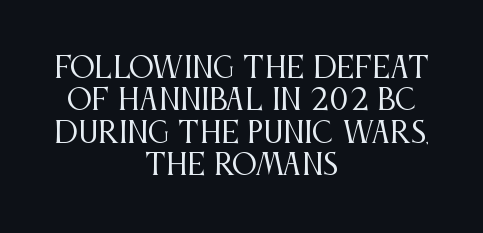
{"serif": "yes", "italic": "no", "bold": "no", "weight": "regular", "width": "condensed", "stroke_contrast": "medium", "x_height": "large", "monospaced": "no", "underline": "no", "align": "center", "line_spacing_ratio": 1.16, "letter_spacing": "normal", "letter_spacing_em": 0.0, "glyph_px": 28}
